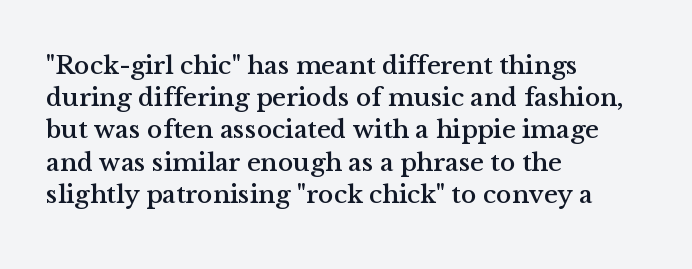
Q: Is the text italic (slanted)? A: No, it is upright.
Q: Is the text underlined? A: No.
Q: How is the paragraph aligned? A: Left-aligned.
Q: Is the spacing between letters normal or unusually wide? A: Normal.
